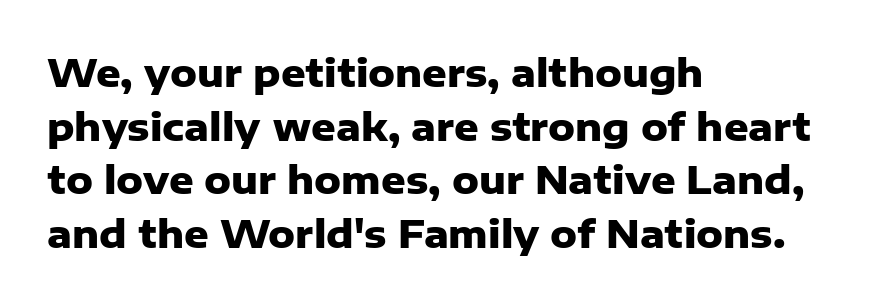
Q: Is the text bold? A: Yes.
Q: Is the text italic (slanted)? A: No, it is upright.
Q: Is the typeface a serif or a sans-serif typeface? A: Sans-serif.
Q: Is the text underlined? A: No.
Q: How is the paragraph aligned? A: Left-aligned.
Q: Is the spacing between letters normal or unusually wide? A: Normal.
Q: Is the spacing between lines tight, normal or loose? A: Normal.
Q: Width (condensed, normal, or wide)? A: Normal.
Q: Stroke contrast? A: Low.
Q: x-height? A: Medium.
Q: Monospaced? A: No.
